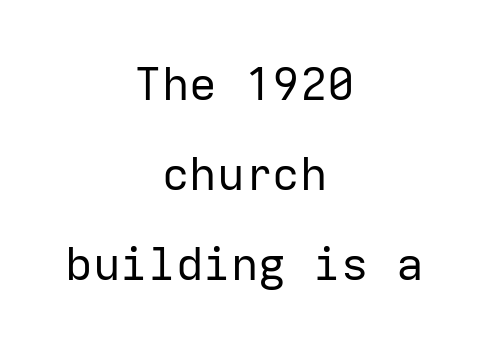
The image shows 46 px regular-weight sans-serif type, upright, monospaced; set centered, loose line spacing (1.96x), normal letter spacing, not underlined; low stroke contrast and a medium x-height.
